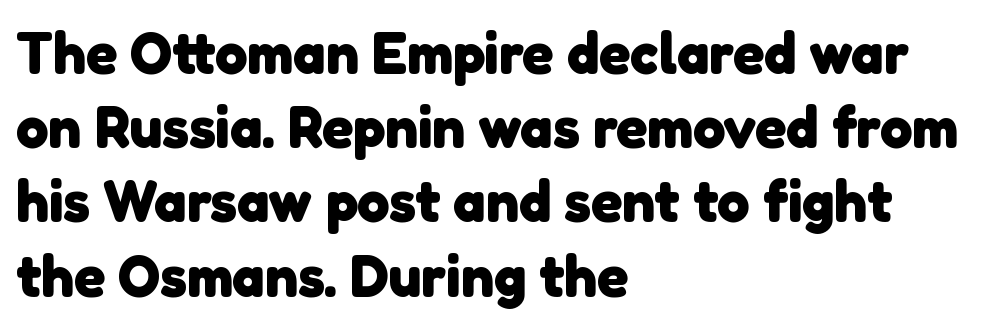
Q: Is the text bold? A: Yes.
Q: Is the typeface a serif or a sans-serif typeface? A: Sans-serif.
Q: Is the text underlined? A: No.
Q: How is the paragraph aligned? A: Left-aligned.
Q: Is the spacing between letters normal or unusually wide? A: Normal.
Q: Is the spacing between lines tight, normal or loose? A: Normal.
Q: Width (condensed, normal, or wide)? A: Normal.
Q: Stroke contrast? A: Low.
Q: x-height? A: Medium.
Q: Monospaced? A: No.
